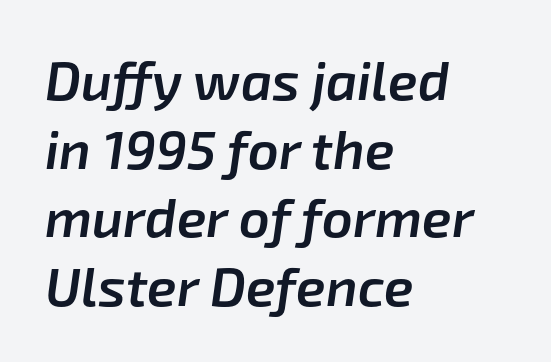
Q: Is the text bold? A: Semi-bold.
Q: Is the text italic (slanted)? A: Yes, it leans right by about 8 degrees.
Q: Is the text underlined? A: No.
Q: How is the paragraph aligned? A: Left-aligned.
Q: Is the spacing between letters normal or unusually wide? A: Normal.
Q: Is the spacing between lines tight, normal or loose? A: Normal.
Q: Width (condensed, normal, or wide)? A: Normal.
Q: Stroke contrast? A: Low.
Q: x-height? A: Medium.
Q: Monospaced? A: No.
